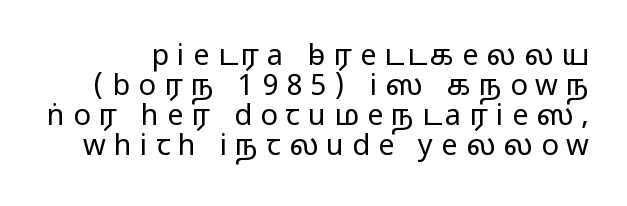
Q: Is the text italic (slanted)? A: No, it is upright.
Q: Is the typeface a serif or a sans-serif typeface? A: Sans-serif.
Q: Is the text underlined? A: No.
Q: Is the spacing between letters normal or unusually wide? A: Unusually wide.
Q: Is the spacing between lines tight, normal or loose? A: Tight.
Q: Width (condensed, normal, or wide)? A: Wide.
Q: Stroke contrast? A: Medium.
Q: Monospaced? A: No.
